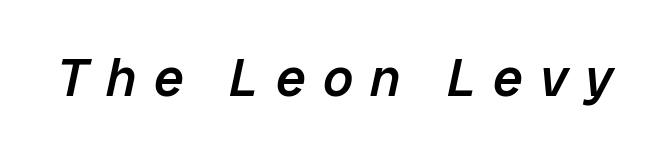
Does the weight exceed regular? Yes, but only to semibold. Notice how the stems are inclined rather than vertical — that's the hallmark of italics. Caption: expanded tracking, letters set apart. Any mark beneath the type? The region is blank. Looks like regular typesetting: each glyph gets only the width it needs.
